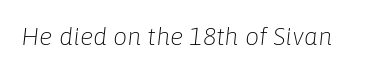
Q: Is the text bold? A: No.
Q: Is the text italic (slanted)? A: Yes, it leans right by about 6 degrees.
Q: Is the text underlined? A: No.
Q: Is the spacing between letters normal or unusually wide? A: Normal.
